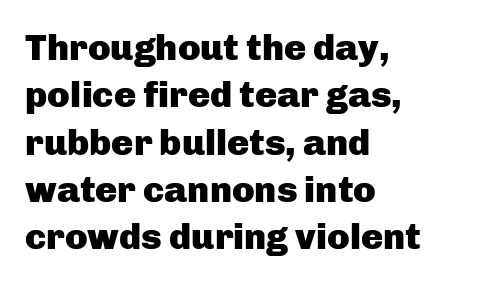
Upright lettering throughout. The typeface chosen for these lines omits serifs. Quick note: interline space is typical. Descender tails drop into unmarked territory.
